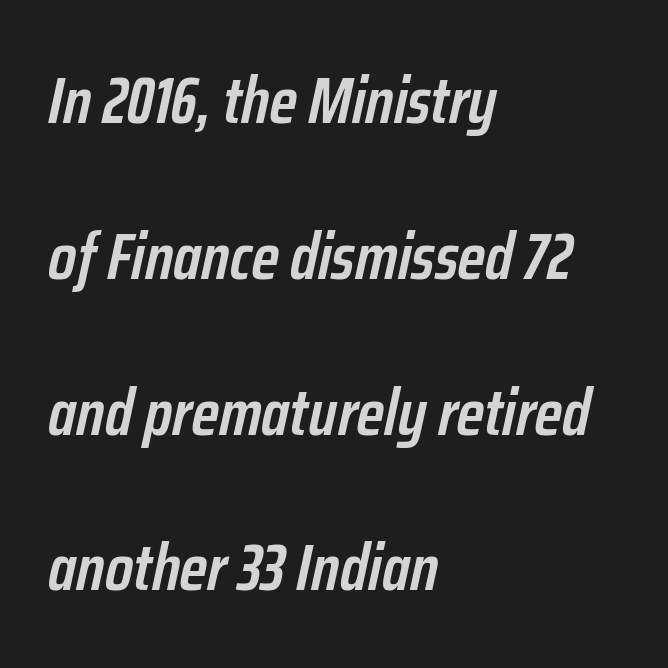
Default kerning and tracking; the words read as compact shapes. Line spacing here is loose. Designer's note — italics engaged. The words here are not underlined. One-word summary of the alignment: left. Slightly chunky letters — semibold, I'd say, not full bold.
